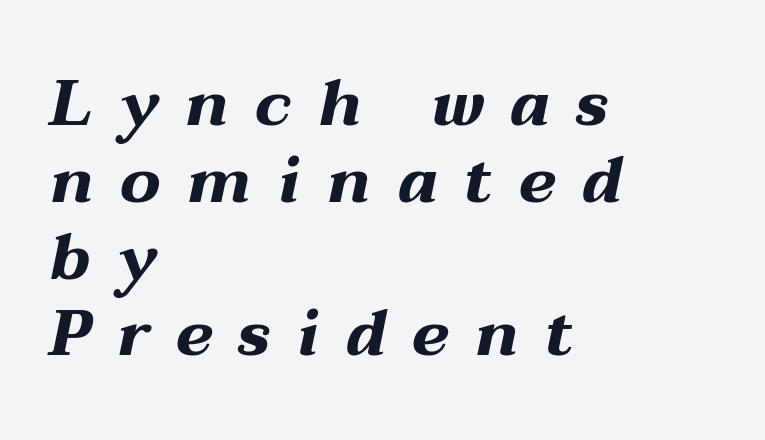
Type without underlining. Plenty of ink on the page — the face is bold. Proportional: the letters do not fall into vertical columns. Designer's note — italics engaged. How are the letters spaced? Widely, with obvious added tracking. The rendering anchors every line to the left-hand side.
